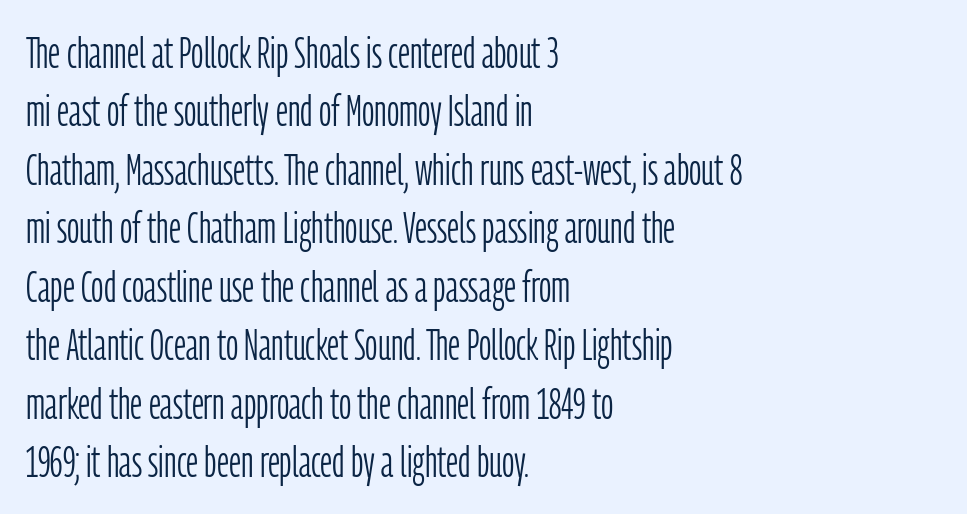
In CSS terms this would be text-align: left. A typesetter would call this zero additional tracking. The axis of the letterforms is exactly vertical. The typeface chosen for these lines omits serifs.
